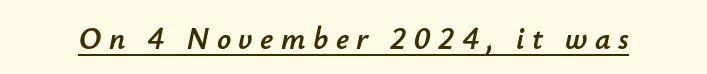
{"italic": "yes", "lean": "right", "slant_degrees": 12, "width": "normal", "stroke_contrast": "low", "x_height": "small", "monospaced": "no", "underline": "yes", "letter_spacing": "wide", "letter_spacing_em": 0.24, "glyph_px": 31}
